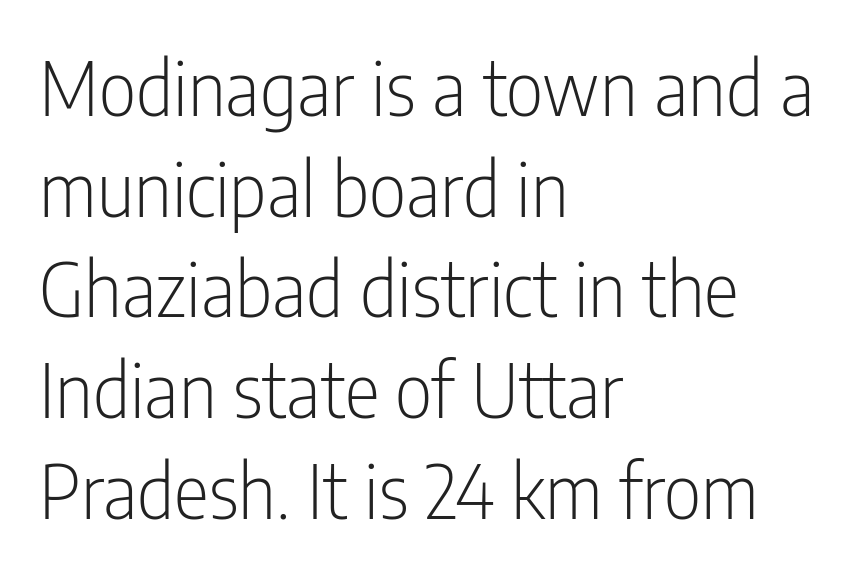
The image shows 74 px light, condensed sans-serif type, upright; set left-aligned, normal line spacing (1.36x), normal letter spacing, not underlined; low stroke contrast and a medium x-height.
